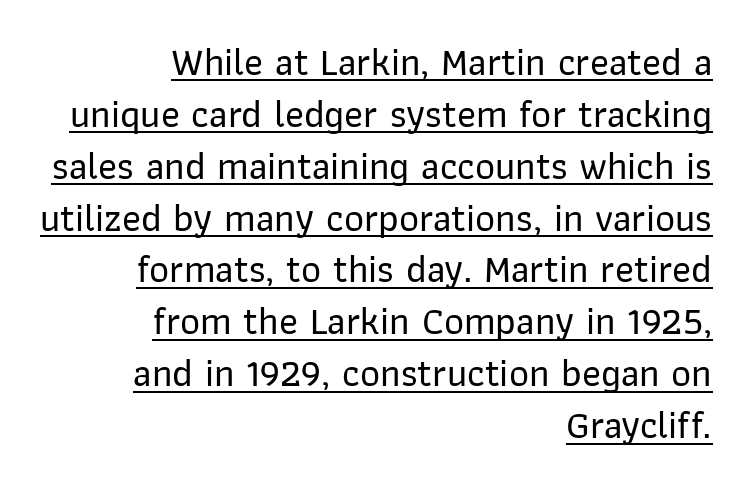
{"serif": "no", "italic": "no", "width": "normal", "stroke_contrast": "low", "x_height": "medium", "monospaced": "no", "underline": "yes", "align": "right", "line_spacing": "normal", "line_spacing_ratio": 1.33, "letter_spacing": "normal", "letter_spacing_em": 0.0, "glyph_px": 39}
